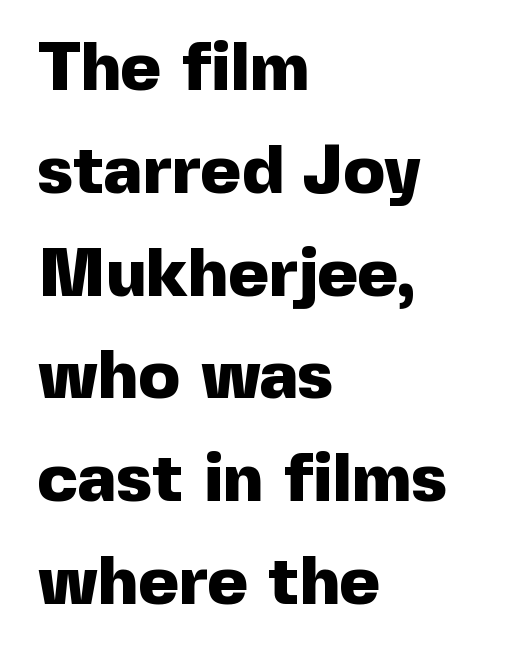
The image shows 69 px heavy sans-serif type, upright; set left-aligned, normal line spacing (1.49x), normal letter spacing, not underlined; a medium x-height.
